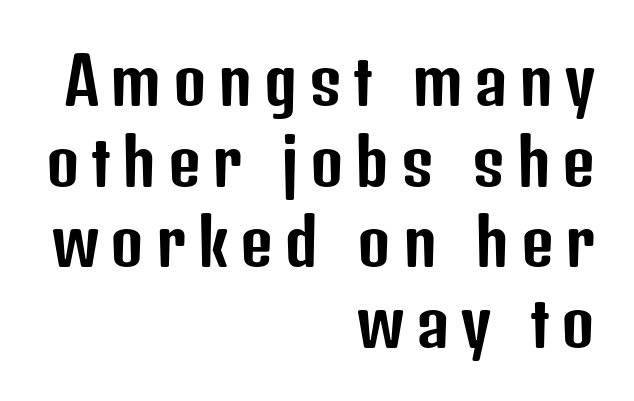
The image shows 64 px condensed sans-serif type, upright; set right-aligned, normal line spacing (1.26x), not underlined; low stroke contrast and a medium x-height.
